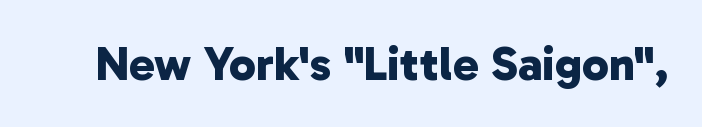
The image shows 48 px bold sans-serif type; set normal letter spacing, not underlined; low stroke contrast and a medium x-height.
